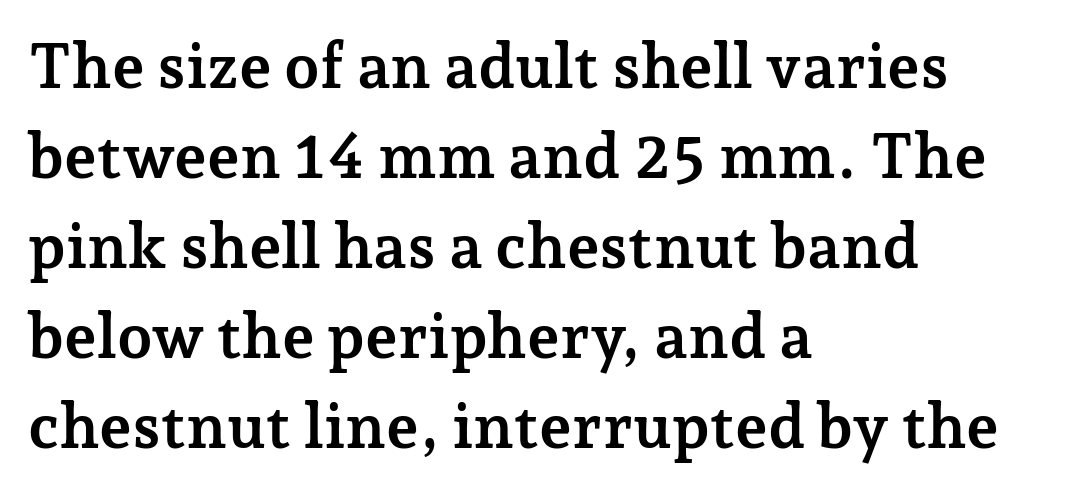
Alignment: flush left. Descenders hang freely into open space. Character widths vary here, with narrow letters taking less room than wide ones. The axis of the letterforms is exactly vertical. What's the leading like? Ordinary, nothing unusual.
